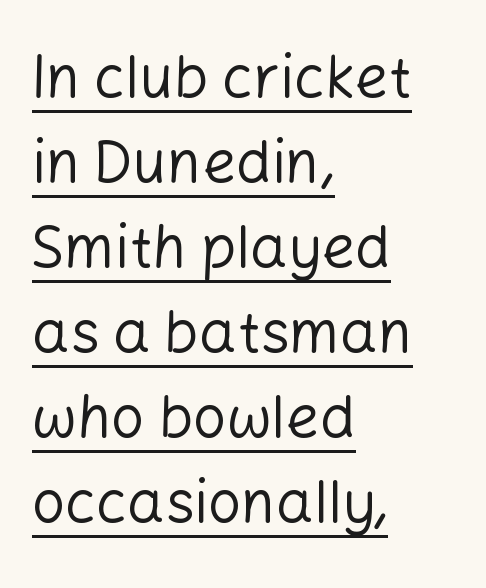
Q: Is the text bold? A: No.
Q: Is the text italic (slanted)? A: No, it is upright.
Q: Is the typeface a serif or a sans-serif typeface? A: Sans-serif.
Q: Is the text underlined? A: Yes.
Q: How is the paragraph aligned? A: Left-aligned.
Q: Is the spacing between letters normal or unusually wide? A: Normal.
Q: Is the spacing between lines tight, normal or loose? A: Normal.
Q: Width (condensed, normal, or wide)? A: Normal.
Q: Stroke contrast? A: Low.
Q: x-height? A: Medium.
Q: Monospaced? A: No.
